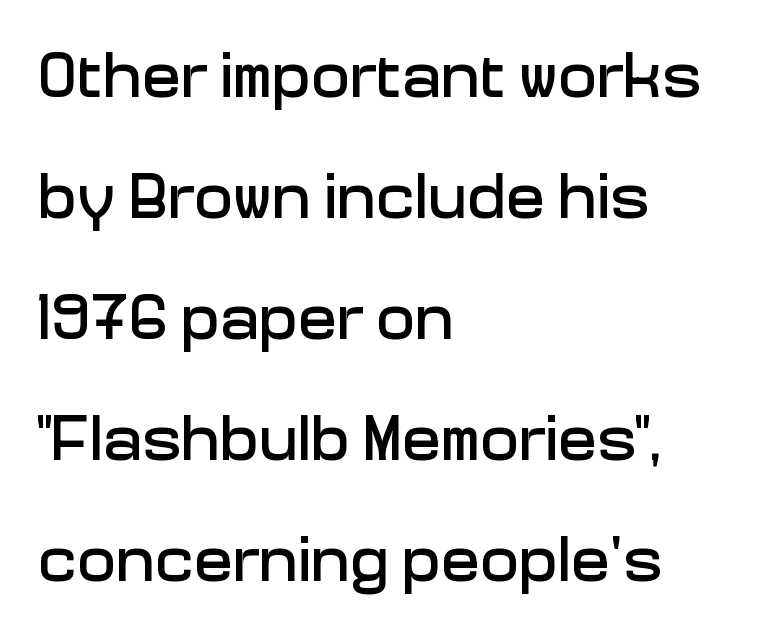
The image shows 65 px sans-serif type, upright; set left-aligned, line spacing 1.86x, normal letter spacing, not underlined; low stroke contrast and a medium x-height.
